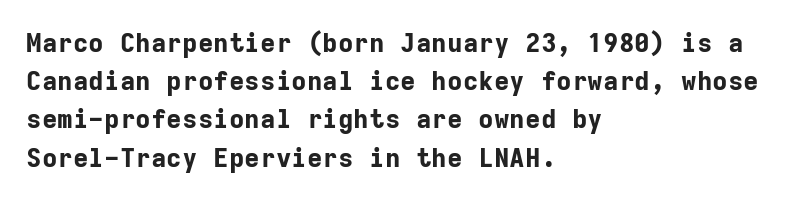
Q: Is the text bold? A: Yes.
Q: Is the text italic (slanted)? A: No, it is upright.
Q: Is the text underlined? A: No.
Q: How is the paragraph aligned? A: Left-aligned.
Q: Is the spacing between letters normal or unusually wide? A: Normal.
Q: Is the spacing between lines tight, normal or loose? A: Normal.
